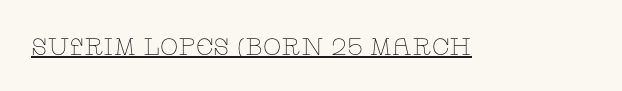
{"italic": "no", "bold": "no", "underline": "yes", "letter_spacing": "normal", "letter_spacing_em": 0.0, "glyph_px": 24}
